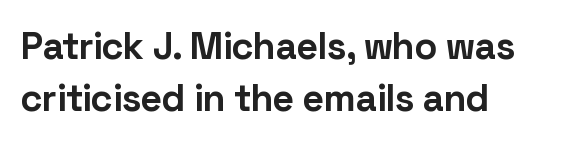
The image shows 38 px bold sans-serif type, upright; set left-aligned, normal line spacing (1.36x), normal letter spacing, not underlined; low stroke contrast and a medium x-height.
